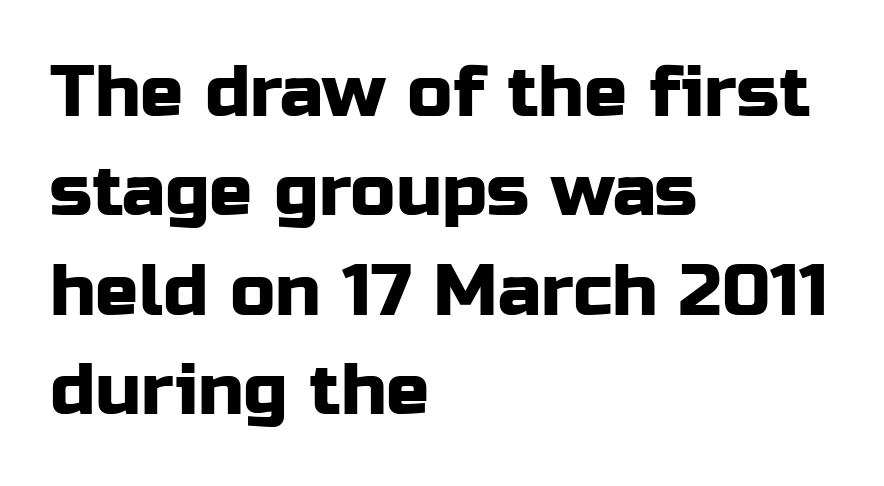
{"serif": "no", "italic": "no", "width": "normal", "stroke_contrast": "low", "x_height": "medium", "monospaced": "no", "underline": "no", "align": "left", "line_spacing": "normal", "line_spacing_ratio": 1.38, "letter_spacing": "normal", "letter_spacing_em": 0.0, "glyph_px": 72}
